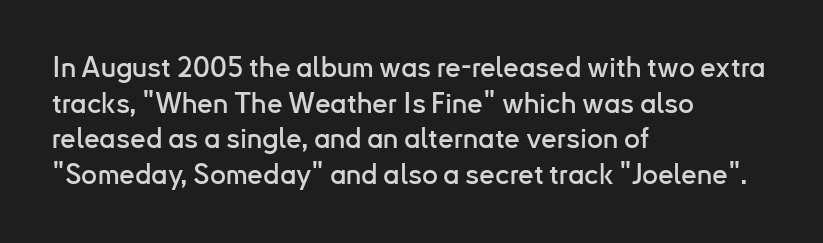
Words float on clear page, feet unadorned. The font family rendered here belongs to the sans-serif group. Varying glyph widths throughout — classic text-font behaviour. Between one letter and the next there's only the usual sliver of space.
